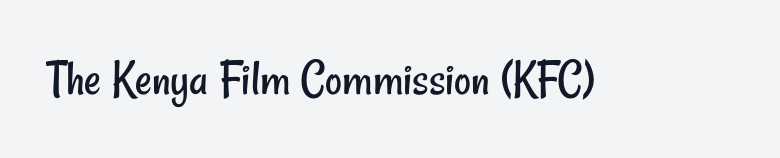
Q: Is the text bold? A: No.
Q: Is the typeface a serif or a sans-serif typeface? A: Sans-serif.
Q: Is the text underlined? A: No.
Q: Is the spacing between letters normal or unusually wide? A: Normal.
Q: Width (condensed, normal, or wide)? A: Condensed.
Q: Stroke contrast? A: Low.
Q: x-height? A: Small.
Q: Monospaced? A: No.
